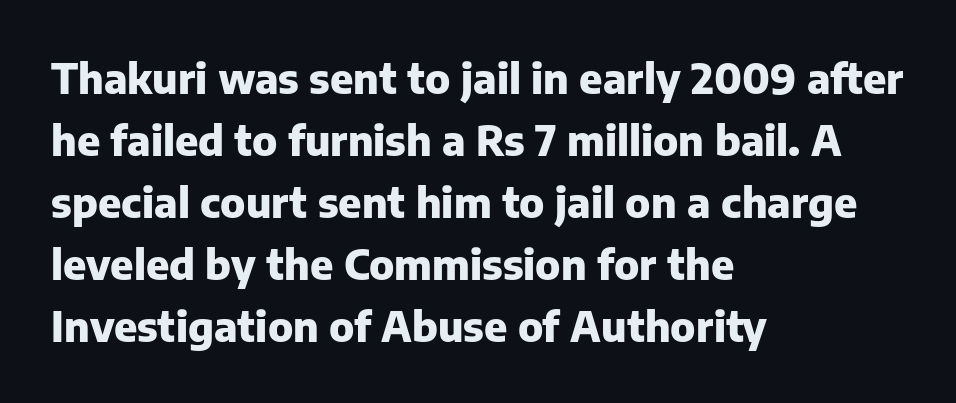
Q: Is the text bold? A: Yes.
Q: Is the text italic (slanted)? A: No, it is upright.
Q: Is the typeface a serif or a sans-serif typeface? A: Sans-serif.
Q: Is the text underlined? A: No.
Q: How is the paragraph aligned? A: Left-aligned.
Q: Is the spacing between letters normal or unusually wide? A: Normal.
Q: Is the spacing between lines tight, normal or loose? A: Normal.
Q: Width (condensed, normal, or wide)? A: Normal.
Q: Stroke contrast? A: Low.
Q: x-height? A: Medium.
Q: Monospaced? A: No.
